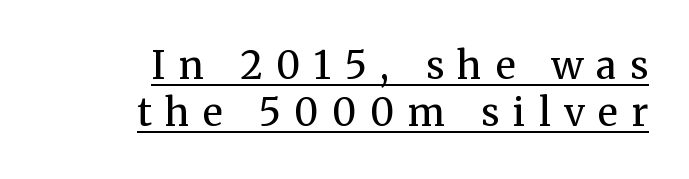
Q: Is the text bold? A: No.
Q: Is the text italic (slanted)? A: No, it is upright.
Q: Is the typeface a serif or a sans-serif typeface? A: Serif.
Q: Is the text underlined? A: Yes.
Q: How is the paragraph aligned? A: Right-aligned.
Q: Is the spacing between letters normal or unusually wide? A: Unusually wide.
Q: Is the spacing between lines tight, normal or loose? A: Normal.
Q: Width (condensed, normal, or wide)? A: Normal.
Q: Stroke contrast? A: Medium.
Q: x-height? A: Medium.
Q: Monospaced? A: No.
